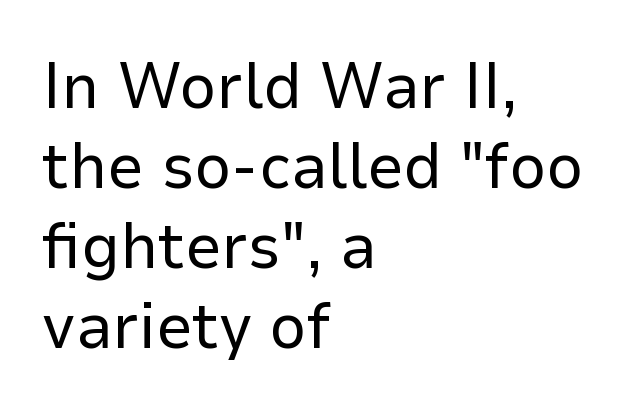
A typesetter would call this proportional, since set widths differ per character. Heaviness? Minimal to ordinary, like unemphasized prose. Characters remain perfectly vertical along every line. This sample uses plain, unmodified letter spacing. The space directly below the letters is spotless. Note: no serifs on the glyphs.
